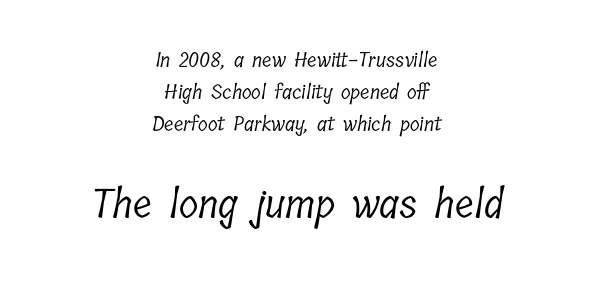
The image shows 40 px light, condensed serif type; set centered, normal line spacing (1.6x), normal letter spacing, not underlined; the second (bottom) block is 2.0x larger; low stroke contrast and a medium x-height.
